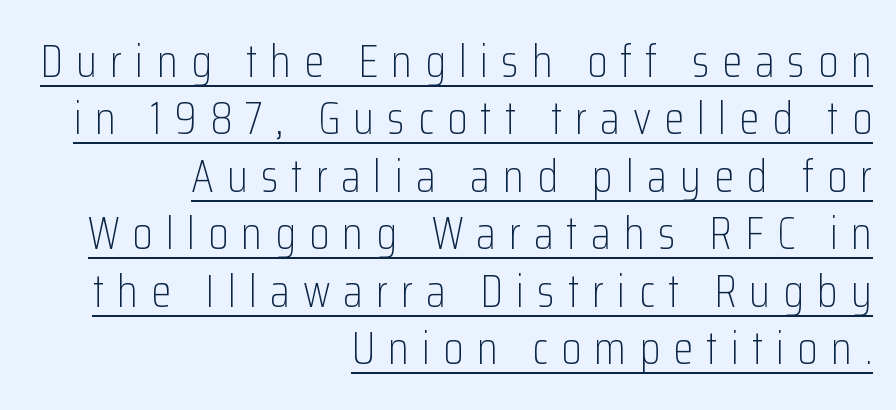
The image shows 46 px light, condensed sans-serif type, upright; set right-aligned, normal line spacing (1.25x), unusually wide letter spacing (+0.28 em), underlined; low stroke contrast and a medium x-height.
